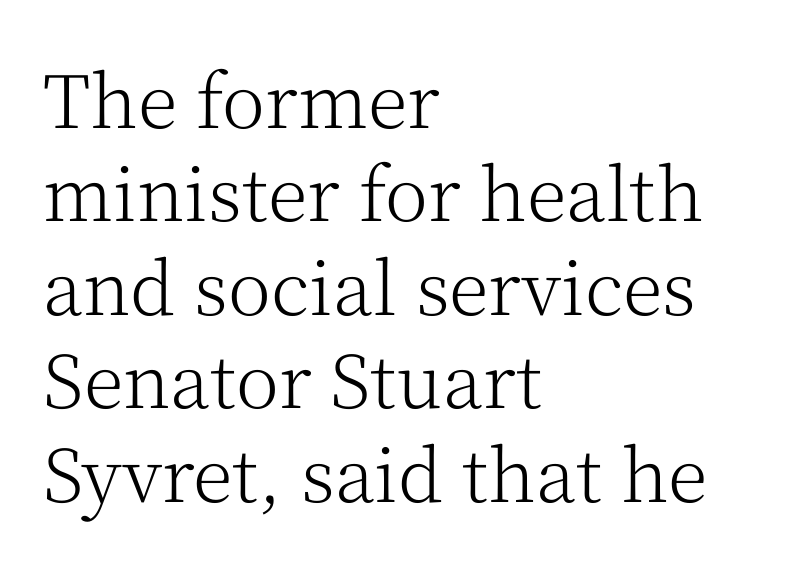
Q: Is the text bold? A: No.
Q: Is the text italic (slanted)? A: No, it is upright.
Q: Is the typeface a serif or a sans-serif typeface? A: Serif.
Q: Is the text underlined? A: No.
Q: How is the paragraph aligned? A: Left-aligned.
Q: Is the spacing between letters normal or unusually wide? A: Normal.
Q: Is the spacing between lines tight, normal or loose? A: Normal.
Q: Width (condensed, normal, or wide)? A: Normal.
Q: Stroke contrast? A: Medium.
Q: x-height? A: Medium.
Q: Monospaced? A: No.
